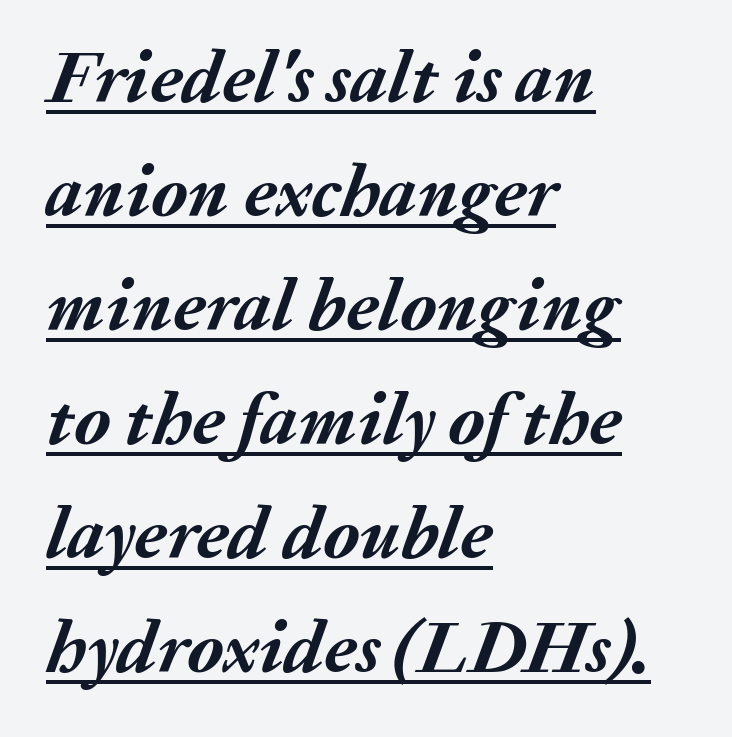
Q: Is the text bold? A: Yes.
Q: Is the text italic (slanted)? A: Yes, it leans right by about 20 degrees.
Q: Is the text underlined? A: Yes.
Q: How is the paragraph aligned? A: Left-aligned.
Q: Is the spacing between letters normal or unusually wide? A: Normal.
Q: Is the spacing between lines tight, normal or loose? A: Normal.
Q: Width (condensed, normal, or wide)? A: Normal.
Q: Stroke contrast? A: Medium.
Q: x-height? A: Medium.
Q: Monospaced? A: No.
